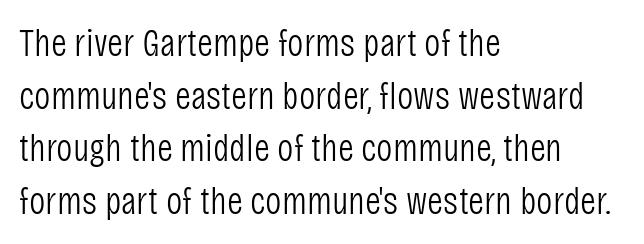
Alignment: flush left. This sample has the flowing, uneven cadence of proportional lettering. The string is rendered with underlining switched off. The axis of the letterforms is exactly vertical. This sample keeps an unexceptional amount of space between lines. Each word holds together tightly as a unit, with standard inter-letter gaps.
